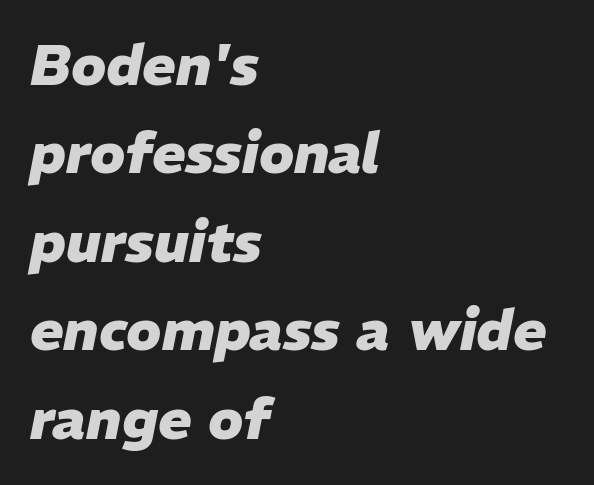
Where is the straight margin? On the left. When letters slant like this, we call the style italic. Students, observe: this is what conventionally led text looks like. Character widths vary here, with narrow letters taking less room than wide ones.
